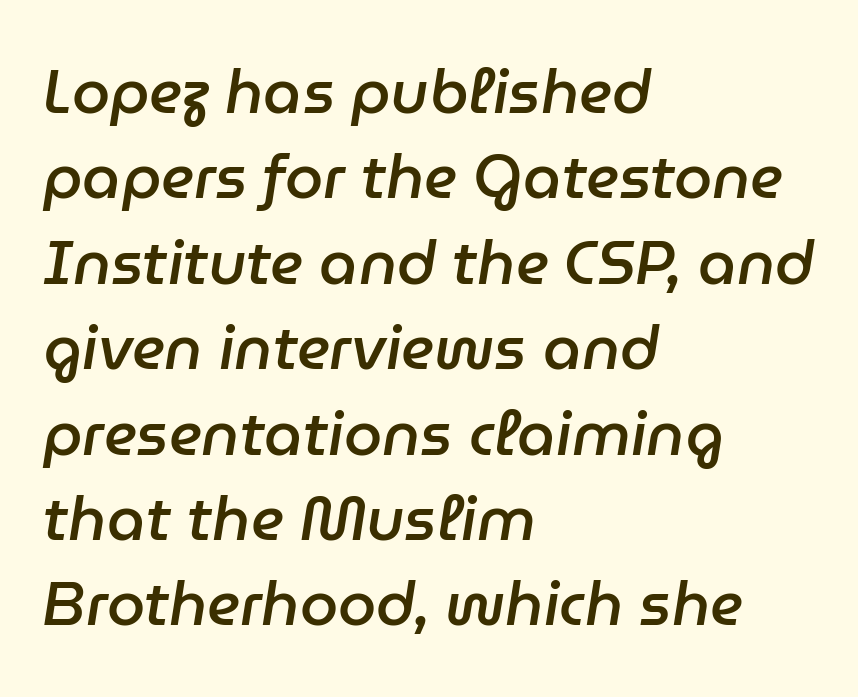
The letters advance in unequal steps, a hallmark of proportional type. Reading down the block, your eye returns to a fixed left position each line. These lines keep a tight, regular rhythm from letter to letter. Stems and bowls a touch heavier than normal — semibold. Each row of text sits above clean, open space.
